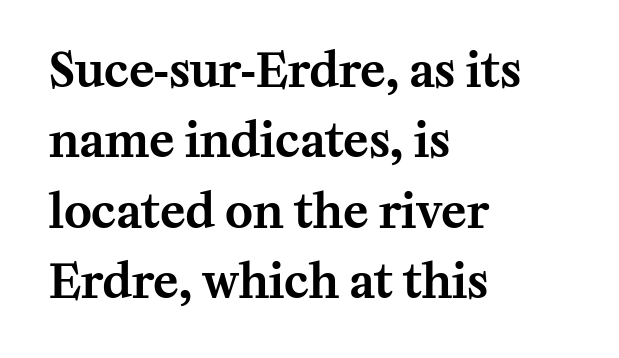
The face used here is seriffed, in the tradition of book romans. Any mark beneath the type? The region is blank. Note the varied advance widths — an 'i' is clearly narrower than an 'm'. This sample uses plain, unmodified letter spacing. Every character sits straight up, as roman type does.
